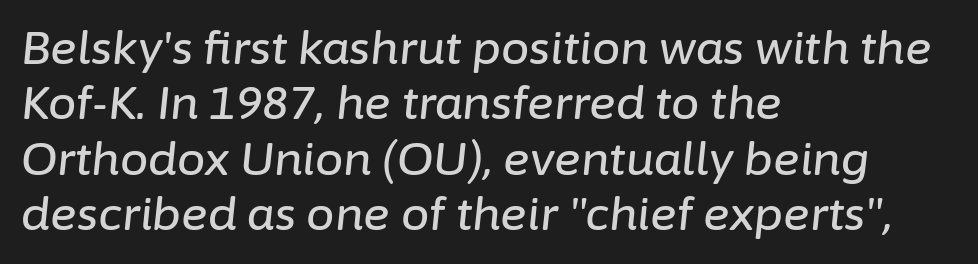
Is the block centered? No — it sits flush against the left margin. Compared with ordinary roman type, these characters are visibly tilted. The area under the type is left untouched. The rendering uses natural spacing where letterforms have individual widths. The type is set solid horizontally, with unmodified tracking.
